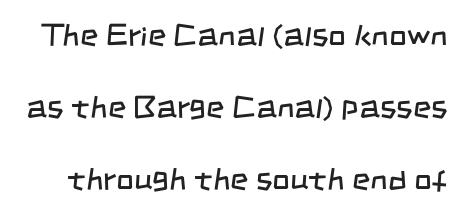
Q: Is the text bold? A: No.
Q: Is the typeface a serif or a sans-serif typeface? A: Sans-serif.
Q: Is the text underlined? A: No.
Q: Is the spacing between letters normal or unusually wide? A: Normal.
Q: Is the spacing between lines tight, normal or loose? A: Loose.
Q: Width (condensed, normal, or wide)? A: Condensed.
Q: Stroke contrast? A: Low.
Q: x-height? A: Large.
Q: Monospaced? A: No.
